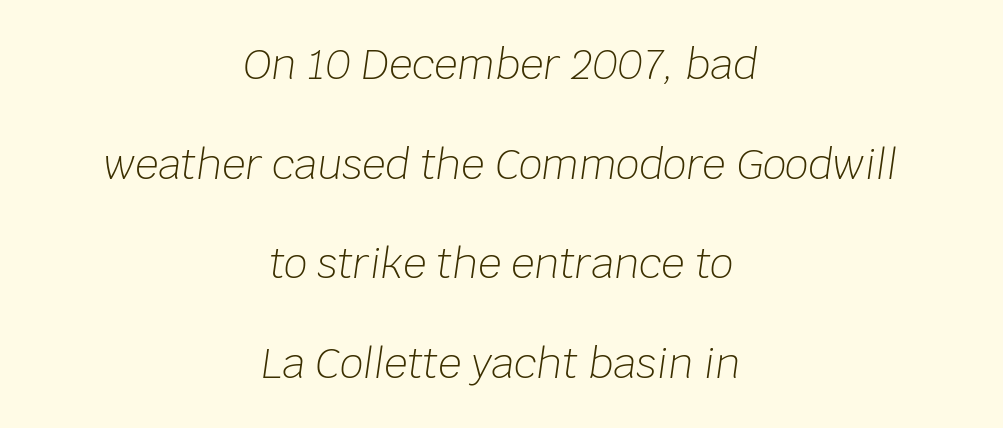
Q: Is the text bold? A: No.
Q: Is the text italic (slanted)? A: Yes, it leans right by about 8 degrees.
Q: Is the text underlined? A: No.
Q: How is the paragraph aligned? A: Centered.
Q: Is the spacing between letters normal or unusually wide? A: Normal.
Q: Is the spacing between lines tight, normal or loose? A: Loose.
Q: Width (condensed, normal, or wide)? A: Normal.
Q: Stroke contrast? A: Low.
Q: x-height? A: Large.
Q: Monospaced? A: No.
